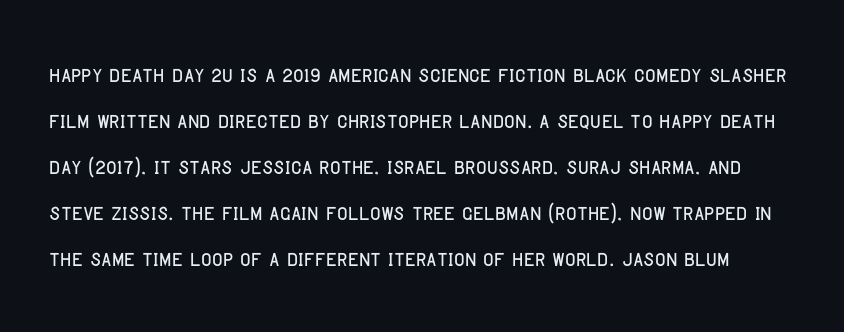
The image shows 29 px condensed sans-serif type, upright; set normal line spacing (1.59x), normal letter spacing, not underlined; low stroke contrast and a large x-height.
